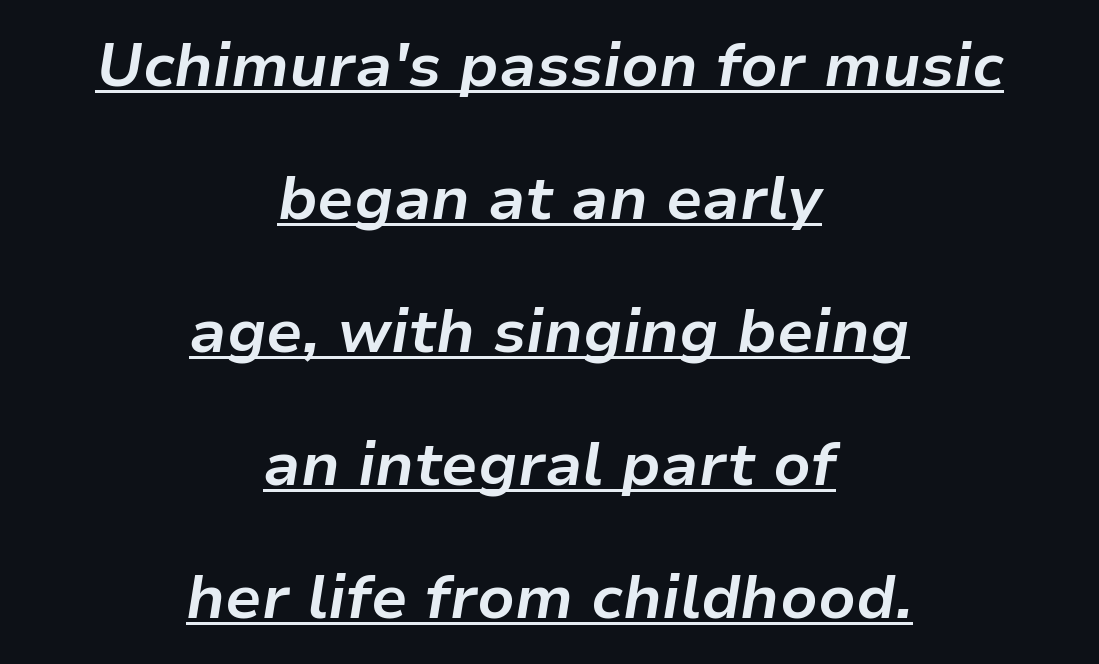
Q: Is the text bold? A: Yes.
Q: Is the text italic (slanted)? A: Yes, it leans right by about 9 degrees.
Q: Is the text underlined? A: Yes.
Q: How is the paragraph aligned? A: Centered.
Q: Is the spacing between letters normal or unusually wide? A: Normal.
Q: Is the spacing between lines tight, normal or loose? A: Loose.
Q: Width (condensed, normal, or wide)? A: Normal.
Q: Stroke contrast? A: Low.
Q: x-height? A: Medium.
Q: Monospaced? A: No.
